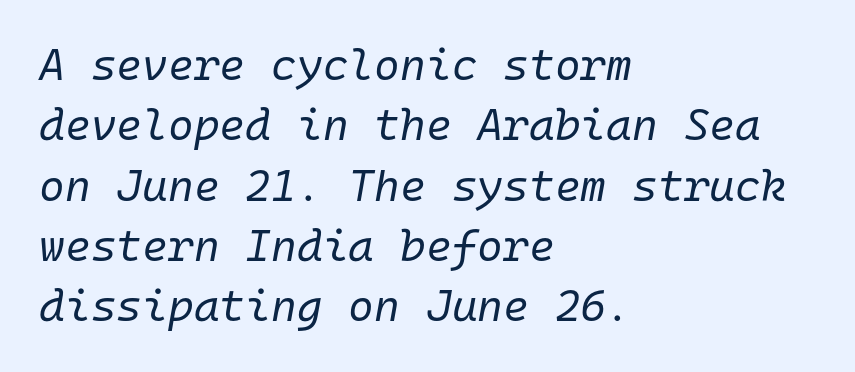
{"italic": "yes", "lean": "right", "slant_degrees": 10, "bold": "no", "weight": "regular", "width": "normal", "stroke_contrast": "low", "x_height": "medium", "monospaced": "yes", "underline": "no", "align": "left", "line_spacing": "normal", "line_spacing_ratio": 1.37, "letter_spacing": "normal", "letter_spacing_em": 0.0, "glyph_px": 44}
